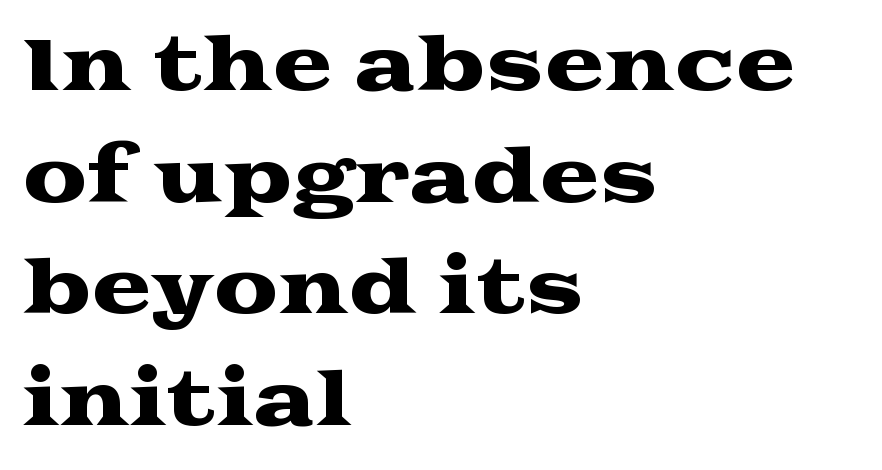
The image shows 72 px wide serif type, upright; set left-aligned, normal line spacing (1.55x), normal letter spacing, not underlined; medium stroke contrast and a medium x-height.
